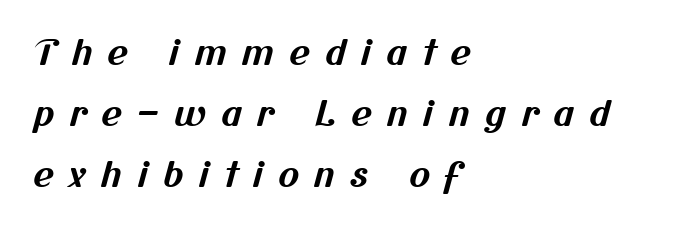
Q: Is the text bold? A: Yes.
Q: Is the typeface a serif or a sans-serif typeface? A: Sans-serif.
Q: Is the text underlined? A: No.
Q: How is the paragraph aligned? A: Left-aligned.
Q: Is the spacing between letters normal or unusually wide? A: Unusually wide.
Q: Width (condensed, normal, or wide)? A: Normal.
Q: Stroke contrast? A: Medium.
Q: x-height? A: Medium.
Q: Monospaced? A: No.
